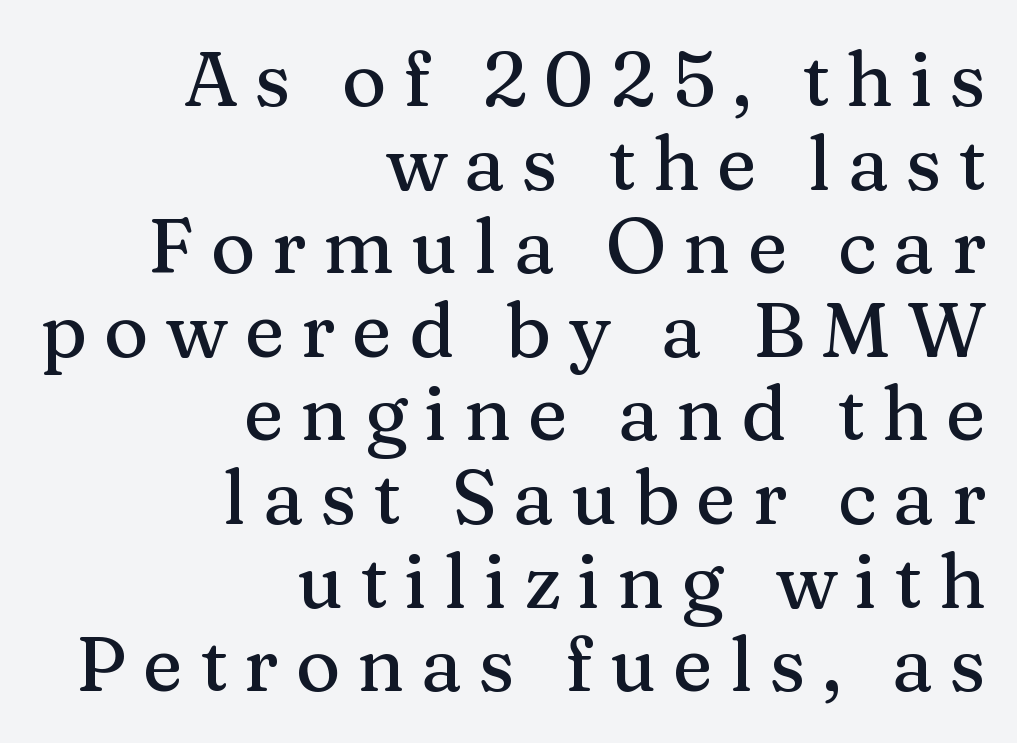
{"serif": "yes", "italic": "no", "width": "normal", "stroke_contrast": "medium", "x_height": "medium", "monospaced": "no", "underline": "no", "align": "right", "line_spacing": "tight", "line_spacing_ratio": 1.1, "letter_spacing": "wide", "letter_spacing_em": 0.22, "glyph_px": 76}
